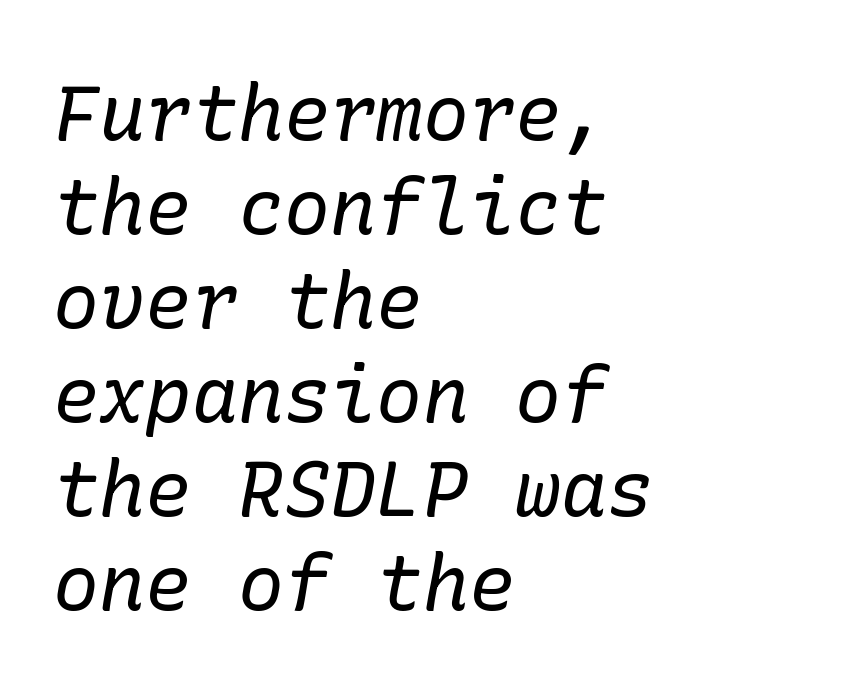
{"italic": "yes", "lean": "right", "slant_degrees": 10, "bold": "no", "weight": "regular", "width": "normal", "stroke_contrast": "low", "x_height": "medium", "underline": "no", "align": "left", "line_spacing_ratio": 1.22, "letter_spacing": "normal", "letter_spacing_em": 0.0, "glyph_px": 77}
